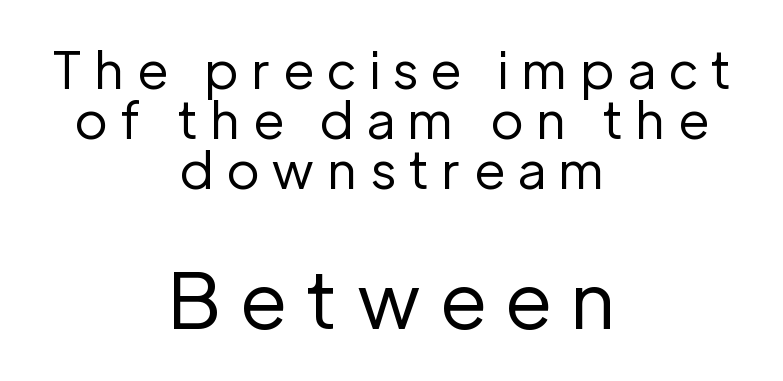
The type sits square on the baseline with zero lean. The face used here is proportionally spaced, like ordinary book or web type. A clean baseline with only descenders dipping below it. Serif or sans? Sans — the stroke terminals are bare. The paragraph shown floats in the horizontal middle. Of the two passages, the one underneath uses the larger point size.
